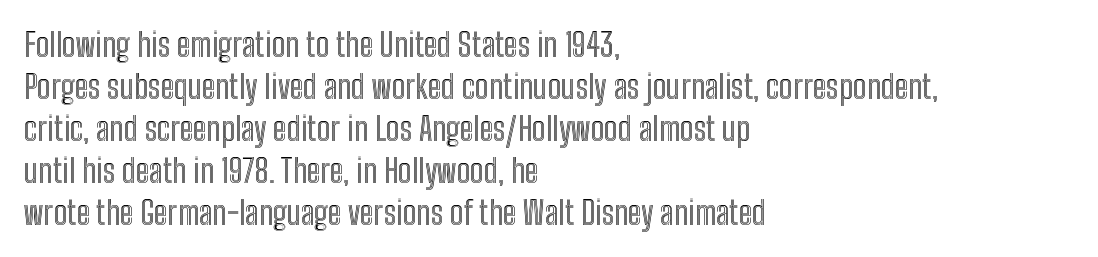
{"italic": "no", "width": "condensed", "x_height": "medium", "monospaced": "no", "underline": "no", "align": "left", "line_spacing": "normal", "line_spacing_ratio": 1.27, "letter_spacing": "normal", "letter_spacing_em": 0.0, "glyph_px": 33}
